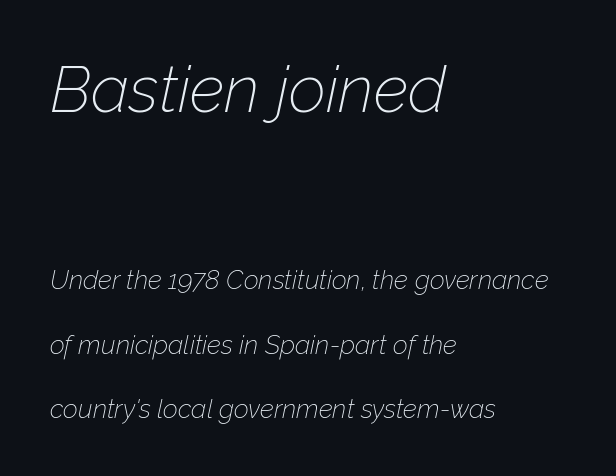
Students, observe: this is what heavily led, spacious text looks like. Italic? Definitely — the glyphs are oblique. Weight class: somewhere from thin through regular. Which of the two is more prominent by size? The first, at the top. Line starts are locked; line ends wander.
